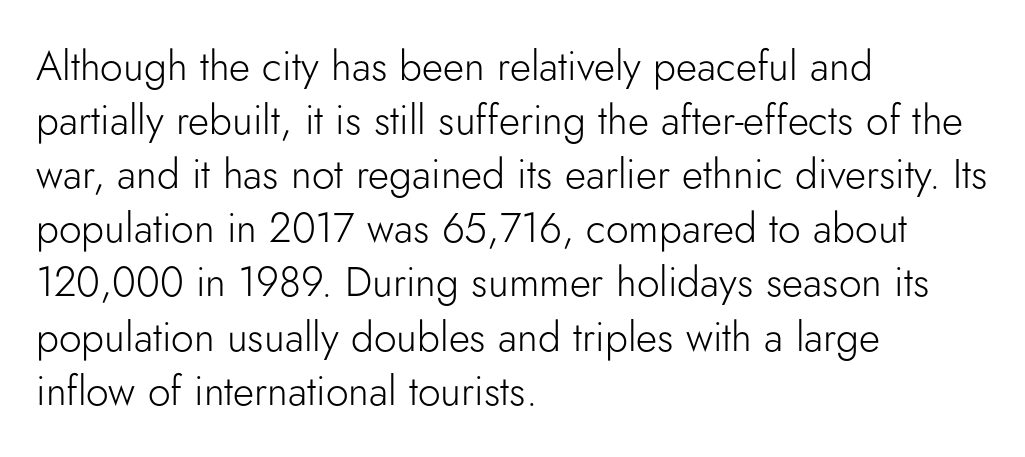
The image shows 41 px light sans-serif type, upright; set left-aligned, normal line spacing (1.32x), normal letter spacing, not underlined; low stroke contrast and a small x-height.
